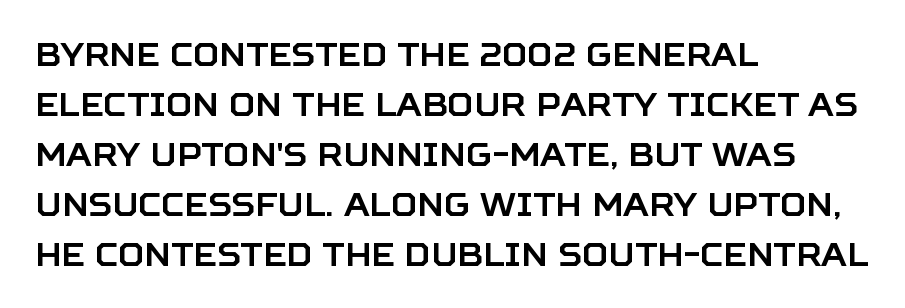
The image shows 32 px sans-serif type, upright; set left-aligned, normal line spacing (1.56x), normal letter spacing, not underlined; low stroke contrast and a large x-height.
